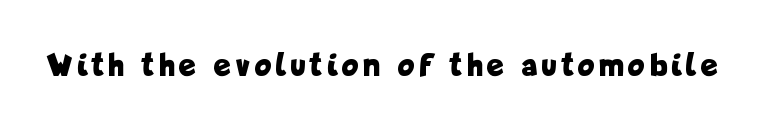
{"serif": "no", "italic": "no", "bold": "yes", "weight": "bold", "width": "condensed", "stroke_contrast": "low", "x_height": "medium", "monospaced": "no", "underline": "no", "glyph_px": 34}
